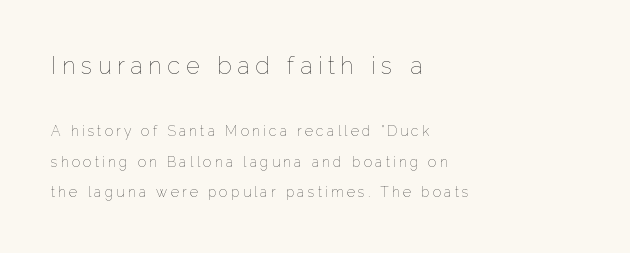
Q: Is the text bold? A: No.
Q: Is the text italic (slanted)? A: No, it is upright.
Q: Is the text underlined? A: No.
Q: How is the paragraph aligned? A: Left-aligned.
Q: Is the spacing between letters normal or unusually wide? A: Unusually wide.
Q: Is the spacing between lines tight, normal or loose? A: Loose.
Q: Which block of text is set in a larger size, the first (top) or the second (bottom)? A: The first (top) one.
